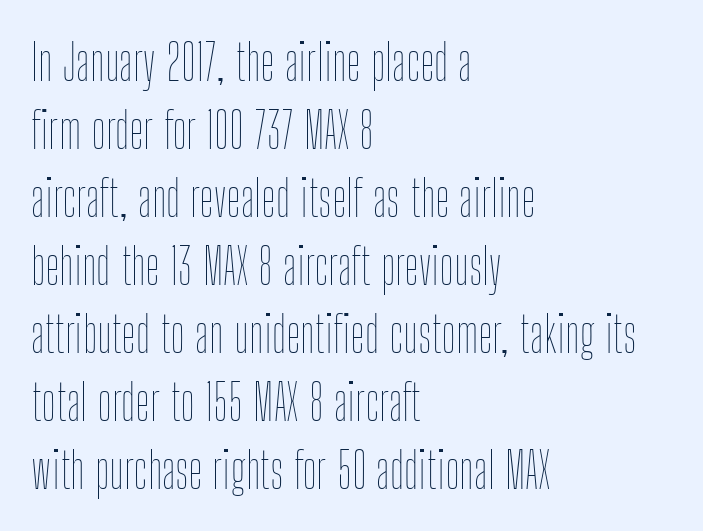
Which margin do the lines hug? The left one — the right edge is uneven. Standard letterfit; no display-style spreading of the glyphs. Is there any slant? The stems are plumb. Think of a printed novel: that variable character pitch is what you see here. What's the leading like? Ordinary, nothing unusual. Each row of text sits above clean, open space.
